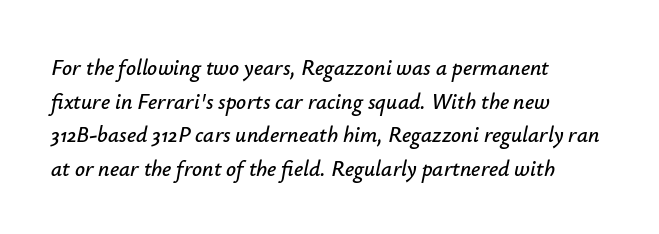
The image shows 22 px text type, italic (leaning right); set left-aligned, normal line spacing (1.53x), normal letter spacing, not underlined.
